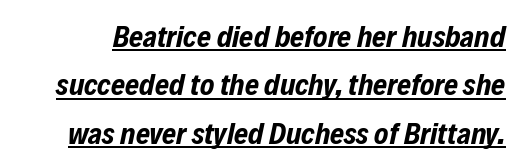
Vertical spacing — default. Looks like regular typesetting: each glyph gets only the width it needs. The letterforms sit shoulder to shoulder at normal distance. The axis of the letterforms is tilted away from vertical. This rendering features underlined lettering.
